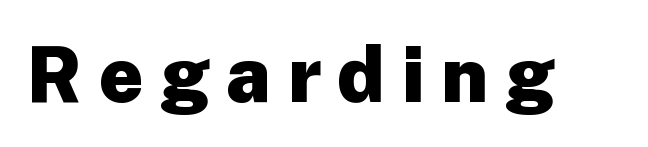
Q: Is the text bold? A: Yes.
Q: Is the text italic (slanted)? A: No, it is upright.
Q: Is the typeface a serif or a sans-serif typeface? A: Sans-serif.
Q: Is the text underlined? A: No.
Q: Is the spacing between letters normal or unusually wide? A: Unusually wide.
Q: Width (condensed, normal, or wide)? A: Normal.
Q: Stroke contrast? A: Low.
Q: x-height? A: Medium.
Q: Monospaced? A: No.
